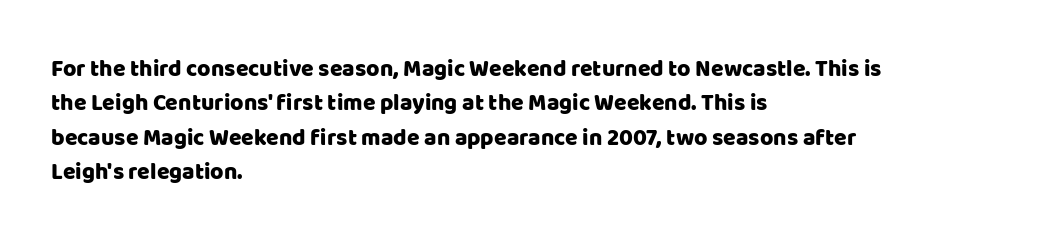
{"italic": "no", "underline": "no", "align": "left", "line_spacing": "normal", "line_spacing_ratio": 1.49, "letter_spacing": "normal", "letter_spacing_em": 0.0, "glyph_px": 23}
